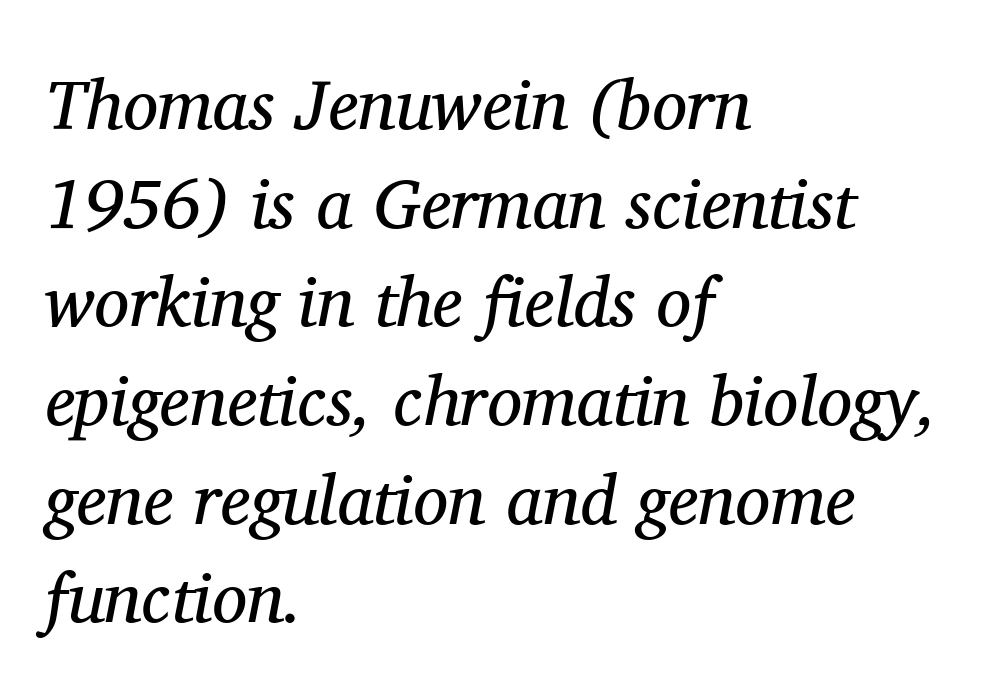
The image shows 70 px regular-weight serif type, italic (leaning right); set left-aligned, normal line spacing (1.41x), normal letter spacing, not underlined; medium stroke contrast and a medium x-height.
